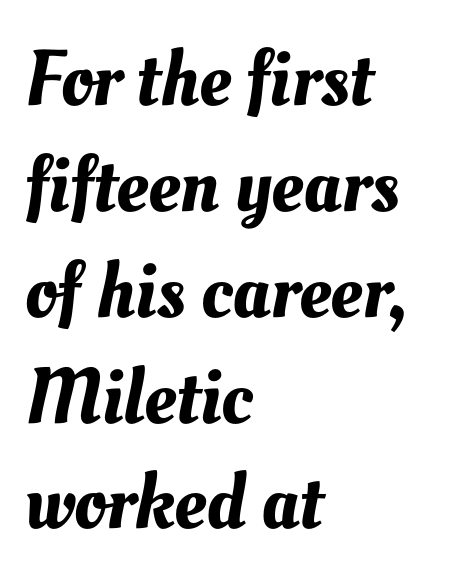
{"width": "normal", "stroke_contrast": "medium", "x_height": "small", "monospaced": "no", "underline": "no", "align": "left", "line_spacing": "normal", "line_spacing_ratio": 1.34, "letter_spacing": "normal", "letter_spacing_em": 0.0, "glyph_px": 79}
